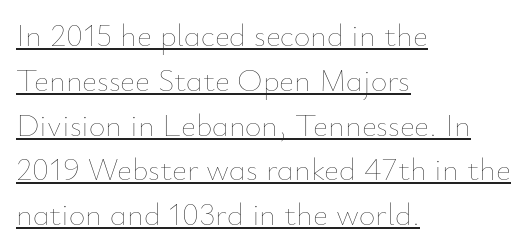
Q: Is the text bold? A: No.
Q: Is the text italic (slanted)? A: No, it is upright.
Q: Is the text underlined? A: Yes.
Q: How is the paragraph aligned? A: Left-aligned.
Q: Is the spacing between letters normal or unusually wide? A: Normal.
Q: Is the spacing between lines tight, normal or loose? A: Normal.
Q: Width (condensed, normal, or wide)? A: Normal.
Q: Stroke contrast? A: Low.
Q: x-height? A: Small.
Q: Monospaced? A: No.
